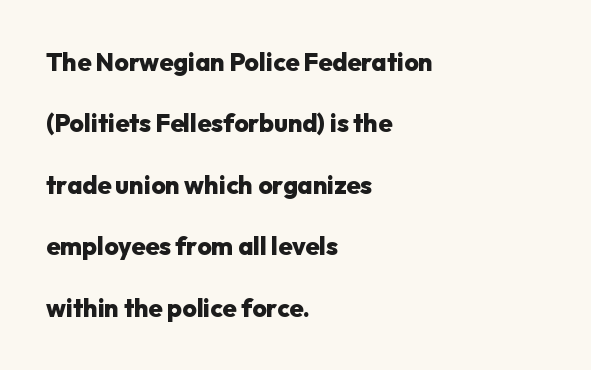
You'd pick this weight for a headline — it's a proper bold. This sample uses plain, unmodified letter spacing. The letters stand upright; this is a roman face. These lines stand farther apart than default settings would place them.
